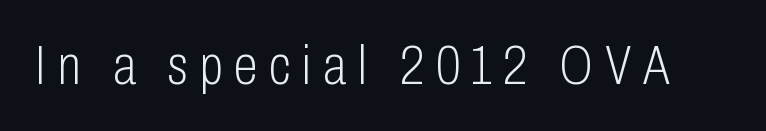
Q: Is the text bold? A: No.
Q: Is the text italic (slanted)? A: No, it is upright.
Q: Is the typeface a serif or a sans-serif typeface? A: Sans-serif.
Q: Is the text underlined? A: No.
Q: Is the spacing between letters normal or unusually wide? A: Unusually wide.
Q: Width (condensed, normal, or wide)? A: Condensed.
Q: Stroke contrast? A: Low.
Q: x-height? A: Medium.
Q: Monospaced? A: No.
